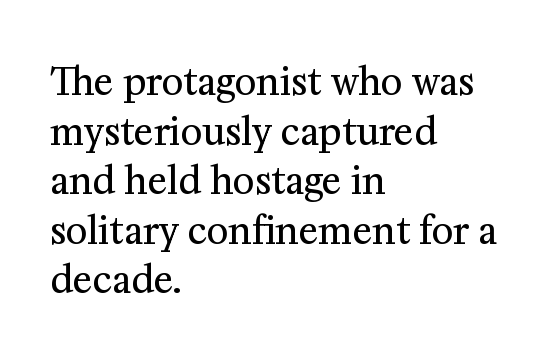
Q: Is the text bold? A: No.
Q: Is the text italic (slanted)? A: No, it is upright.
Q: Is the typeface a serif or a sans-serif typeface? A: Serif.
Q: Is the text underlined? A: No.
Q: How is the paragraph aligned? A: Left-aligned.
Q: Is the spacing between letters normal or unusually wide? A: Normal.
Q: Is the spacing between lines tight, normal or loose? A: Normal.
Q: Width (condensed, normal, or wide)? A: Normal.
Q: Stroke contrast? A: Medium.
Q: x-height? A: Medium.
Q: Monospaced? A: No.
